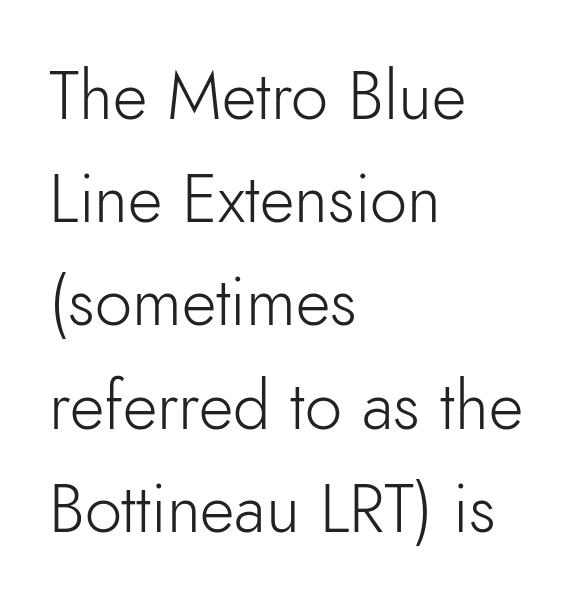
{"serif": "no", "italic": "no", "bold": "no", "weight": "light", "width": "normal", "stroke_contrast": "low", "x_height": "small", "monospaced": "no", "underline": "no", "align": "left", "line_spacing": "normal", "line_spacing_ratio": 1.54, "letter_spacing": "normal", "letter_spacing_em": 0.0, "glyph_px": 67}
